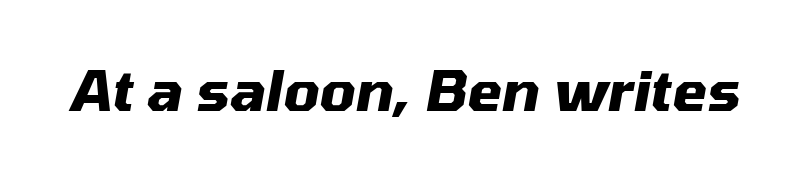
{"italic": "yes", "lean": "right", "slant_degrees": 10, "bold": "yes", "weight": "heavy", "width": "normal", "stroke_contrast": "medium", "x_height": "medium", "monospaced": "no", "underline": "no", "letter_spacing": "normal", "letter_spacing_em": 0.0, "glyph_px": 56}
